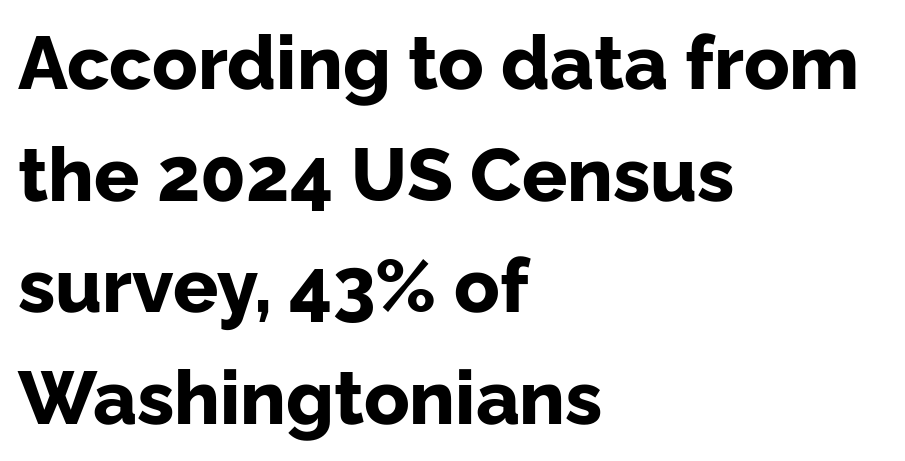
This is sans-serif lettering, the kind often seen on screens and signage. The ragged edge is on the right, which tells us the setting is flush left. Note the varied advance widths — an 'i' is clearly narrower than an 'm'. The type sits square on the baseline with zero lean.
